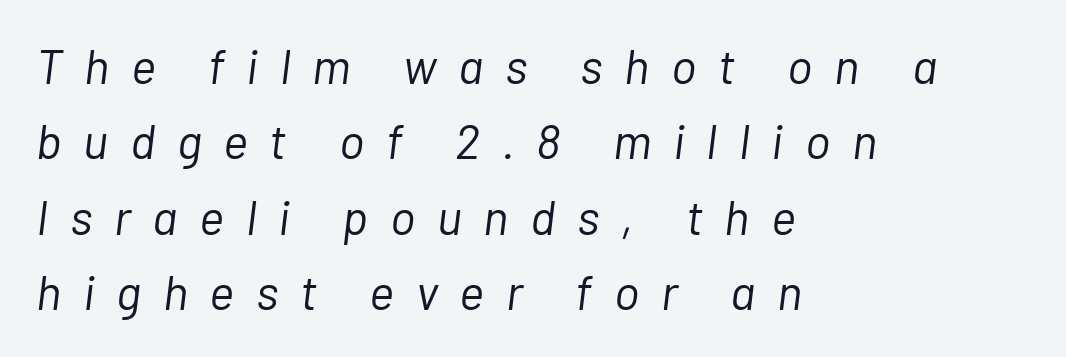
Short note: letters widely spaced. Every character sits at an angle, as italics do. The space directly below the letters is spotless. Horizontally, the lines are justified to the leading edge only. These lines are rendered in a variable-pitch font. One glance says typical: line gaps are just what's usual.
